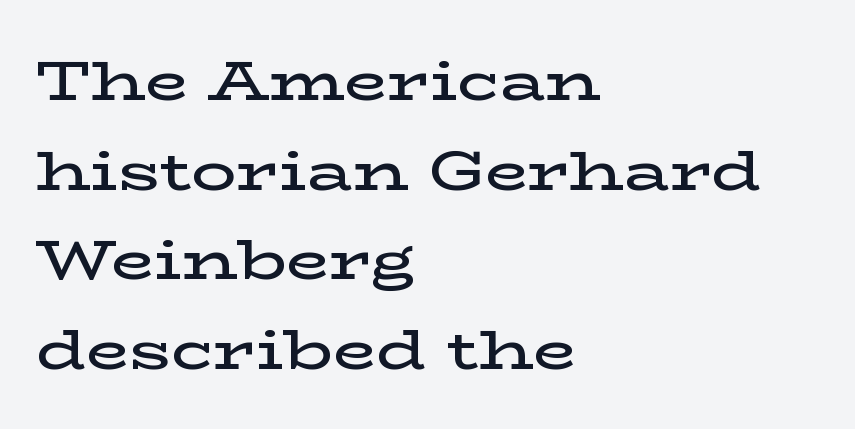
The image shows 56 px semibold, wide serif type, upright; set left-aligned, normal line spacing (1.6x), normal letter spacing, not underlined; low stroke contrast and a medium x-height.
